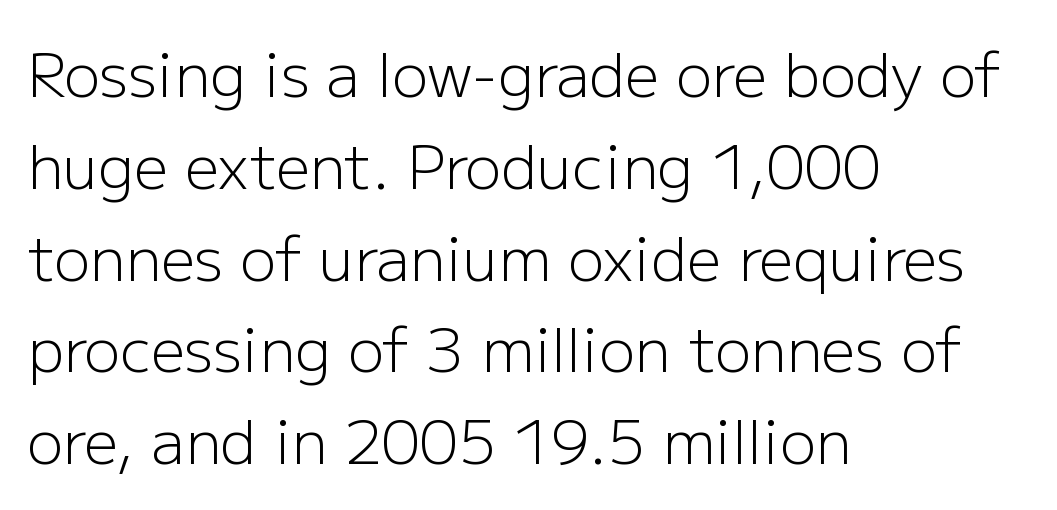
No feet cap the strokes, marking this as sans-serif type. Regarding leading, the lines here are spaced in the standard way. The strip under each line holds only bare page. This sample has the flowing, uneven cadence of proportional lettering.
